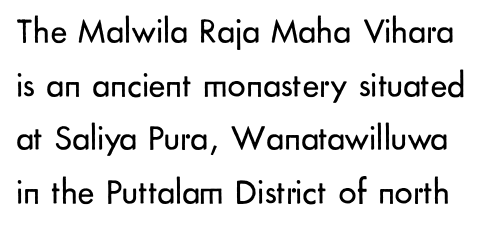
{"serif": "no", "italic": "no", "bold": "no", "weight": "regular", "width": "normal", "stroke_contrast": "low", "x_height": "small", "monospaced": "no", "underline": "no", "line_spacing": "normal", "line_spacing_ratio": 1.49, "letter_spacing": "normal", "letter_spacing_em": 0.0, "glyph_px": 36}
